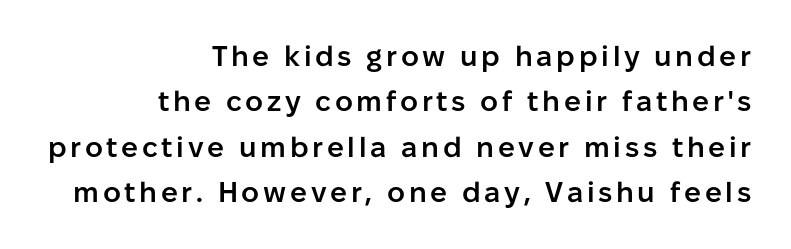
Q: Is the text bold? A: Semi-bold.
Q: Is the text italic (slanted)? A: No, it is upright.
Q: Is the typeface a serif or a sans-serif typeface? A: Sans-serif.
Q: Is the text underlined? A: No.
Q: How is the paragraph aligned? A: Right-aligned.
Q: Is the spacing between lines tight, normal or loose? A: Normal.
Q: Width (condensed, normal, or wide)? A: Normal.
Q: Stroke contrast? A: Low.
Q: x-height? A: Medium.
Q: Monospaced? A: No.
